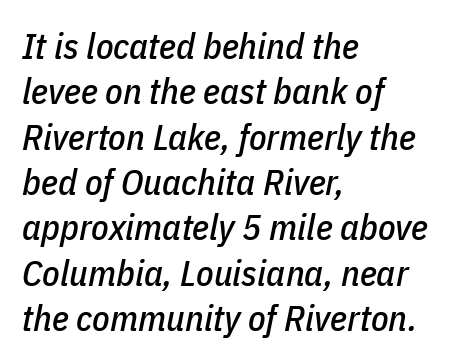
Q: Is the text italic (slanted)? A: Yes, it leans right by about 11 degrees.
Q: Is the text underlined? A: No.
Q: How is the paragraph aligned? A: Left-aligned.
Q: Is the spacing between letters normal or unusually wide? A: Normal.
Q: Is the spacing between lines tight, normal or loose? A: Normal.
Q: Width (condensed, normal, or wide)? A: Condensed.
Q: Stroke contrast? A: Low.
Q: x-height? A: Medium.
Q: Monospaced? A: No.
